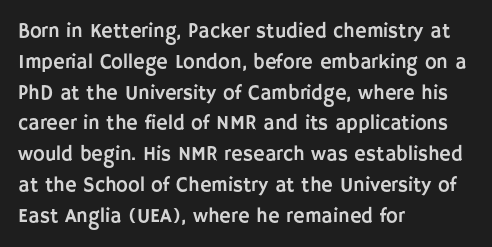
Letter spacing: default. This rendering uses left alignment, leaving the right contour irregular. The axis of the letterforms is exactly vertical. Evenly set lines give the paragraph a standard silhouette.
